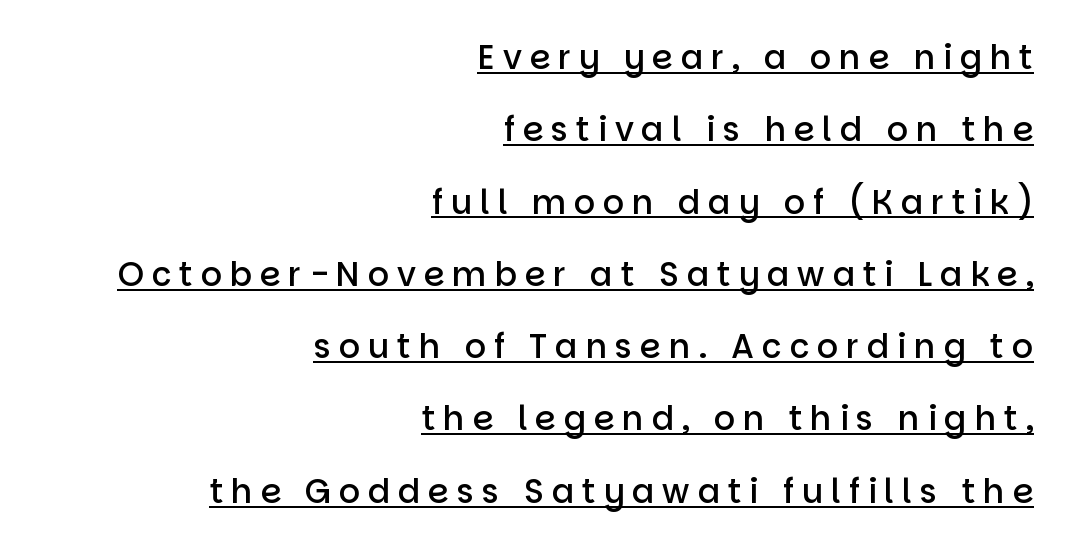
{"serif": "no", "italic": "no", "bold": "semi", "weight": "semibold", "width": "normal", "stroke_contrast": "low", "x_height": "large", "monospaced": "no", "underline": "yes", "align": "right", "line_spacing": "loose", "line_spacing_ratio": 2.19, "letter_spacing": "wide", "letter_spacing_em": 0.24, "glyph_px": 33}
